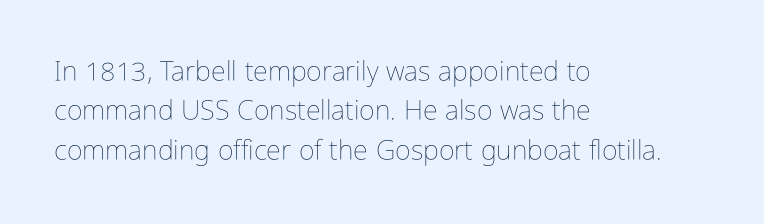
Q: Is the text bold? A: No.
Q: Is the text italic (slanted)? A: No, it is upright.
Q: Is the text underlined? A: No.
Q: How is the paragraph aligned? A: Left-aligned.
Q: Is the spacing between letters normal or unusually wide? A: Normal.
Q: Is the spacing between lines tight, normal or loose? A: Normal.
